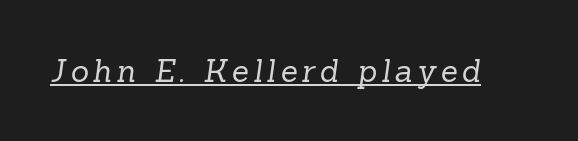
{"serif": "yes", "bold": "no", "weight": "regular", "width": "normal", "stroke_contrast": "low", "x_height": "medium", "monospaced": "no", "underline": "yes", "glyph_px": 31}
